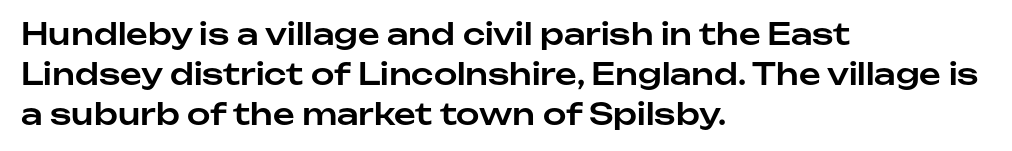
The image shows 30 px sans-serif type, upright; set left-aligned, normal line spacing (1.33x), normal letter spacing, not underlined; low stroke contrast and a medium x-height.
